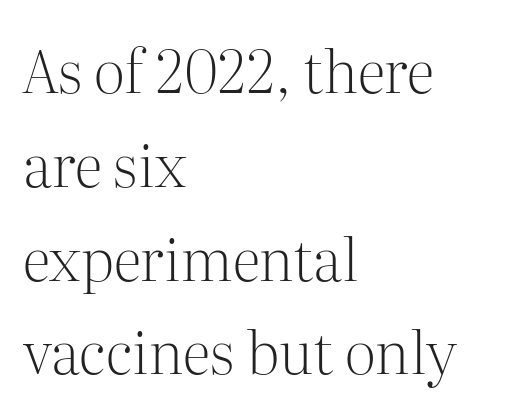
Q: Is the text bold? A: No.
Q: Is the text italic (slanted)? A: No, it is upright.
Q: Is the typeface a serif or a sans-serif typeface? A: Serif.
Q: Is the text underlined? A: No.
Q: How is the paragraph aligned? A: Left-aligned.
Q: Is the spacing between letters normal or unusually wide? A: Normal.
Q: Is the spacing between lines tight, normal or loose? A: Normal.
Q: Width (condensed, normal, or wide)? A: Normal.
Q: Stroke contrast? A: Medium.
Q: x-height? A: Medium.
Q: Monospaced? A: No.
